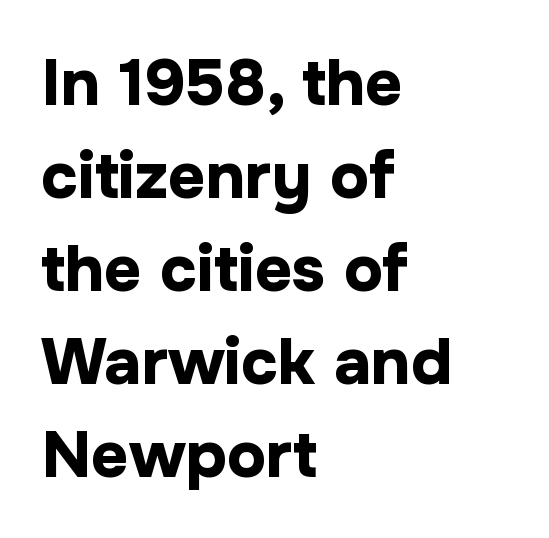
Q: Is the text bold? A: Yes.
Q: Is the text italic (slanted)? A: No, it is upright.
Q: Is the typeface a serif or a sans-serif typeface? A: Sans-serif.
Q: Is the text underlined? A: No.
Q: How is the paragraph aligned? A: Left-aligned.
Q: Is the spacing between letters normal or unusually wide? A: Normal.
Q: Is the spacing between lines tight, normal or loose? A: Normal.
Q: Width (condensed, normal, or wide)? A: Normal.
Q: Stroke contrast? A: Low.
Q: x-height? A: Medium.
Q: Monospaced? A: No.
